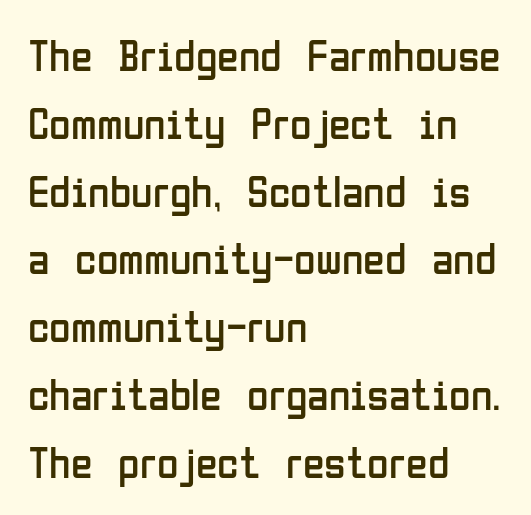
The image shows 44 px regular-weight, condensed sans-serif type, upright; set left-aligned, normal line spacing (1.54x), normal letter spacing, not underlined; low stroke contrast and a medium x-height.
